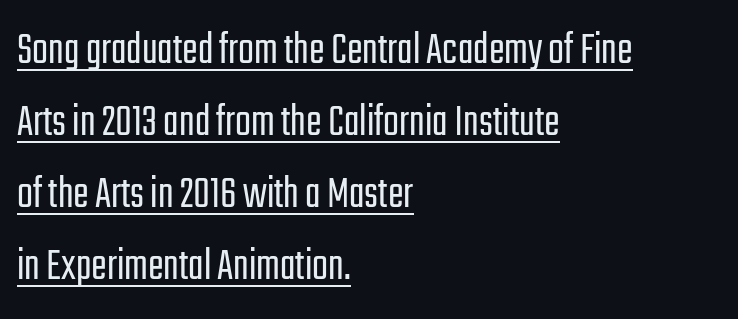
{"serif": "no", "italic": "no", "bold": "no", "weight": "light", "width": "condensed", "stroke_contrast": "low", "x_height": "medium", "monospaced": "no", "underline": "yes", "align": "left", "line_spacing": "normal", "line_spacing_ratio": 1.53, "letter_spacing": "normal", "letter_spacing_em": 0.0, "glyph_px": 47}
